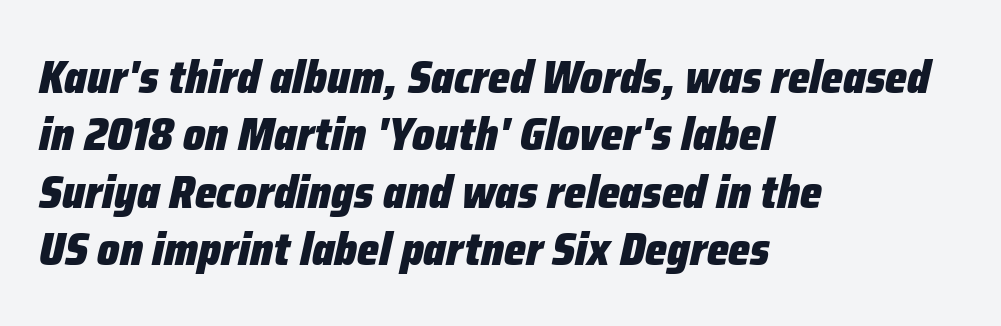
{"italic": "yes", "lean": "right", "slant_degrees": 12, "bold": "yes", "weight": "heavy", "width": "condensed", "stroke_contrast": "low", "x_height": "medium", "monospaced": "no", "underline": "no", "align": "left", "line_spacing_ratio": 1.22, "letter_spacing": "normal", "letter_spacing_em": 0.0, "glyph_px": 47}
